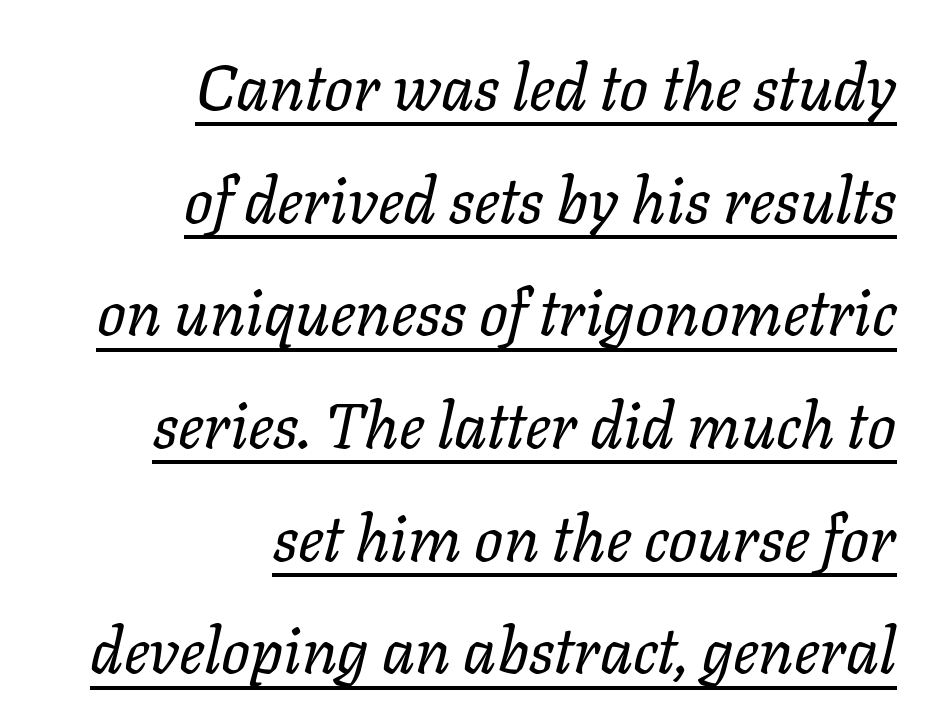
Q: Is the text bold? A: No.
Q: Is the text italic (slanted)? A: Yes, it leans right by about 11 degrees.
Q: Is the text underlined? A: Yes.
Q: How is the paragraph aligned? A: Right-aligned.
Q: Is the spacing between letters normal or unusually wide? A: Normal.
Q: Width (condensed, normal, or wide)? A: Normal.
Q: Stroke contrast? A: Low.
Q: x-height? A: Medium.
Q: Monospaced? A: No.
